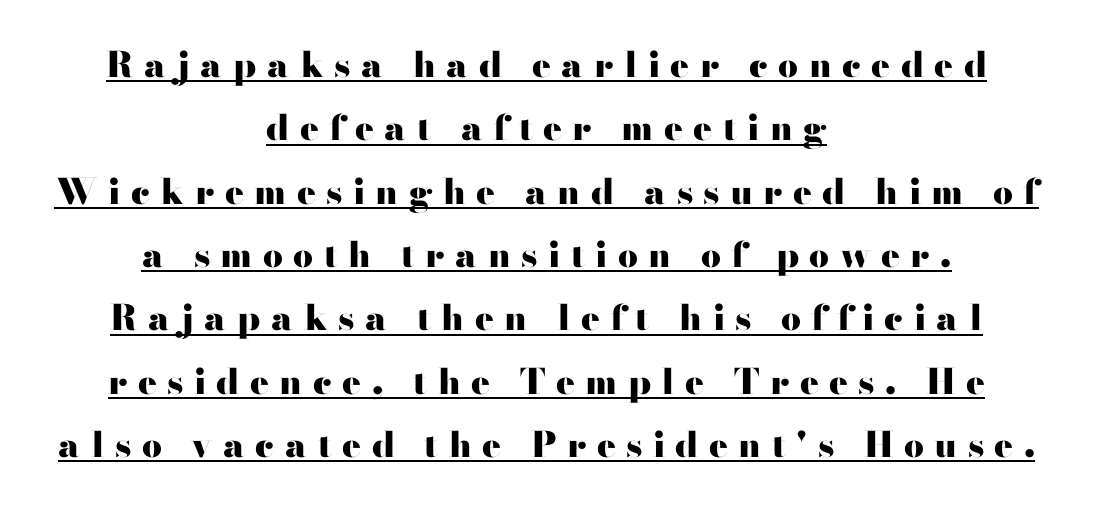
The image shows 35 px heavy, wide sans-serif type, upright; set centered, line spacing 1.81x, unusually wide letter spacing (+0.3 em), underlined; high stroke contrast and a small x-height.
